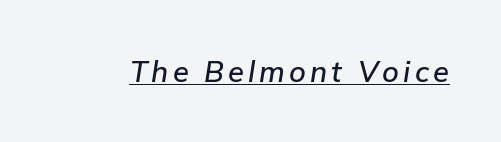
Q: Is the text italic (slanted)? A: Yes, it leans right by about 9 degrees.
Q: Is the text underlined? A: Yes.
Q: Width (condensed, normal, or wide)? A: Normal.
Q: Stroke contrast? A: Low.
Q: x-height? A: Medium.
Q: Monospaced? A: No.
